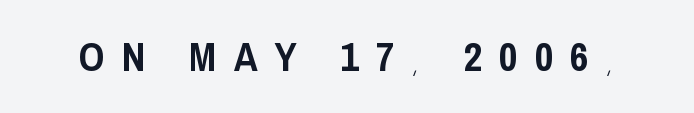
This sample has the flowing, uneven cadence of proportional lettering. This is roman type, the default non-slanted kind. Underlining? Definitely not there. Substantial extra tracking has been applied to these lines. Stroke terminals: plain, sans-serif.
